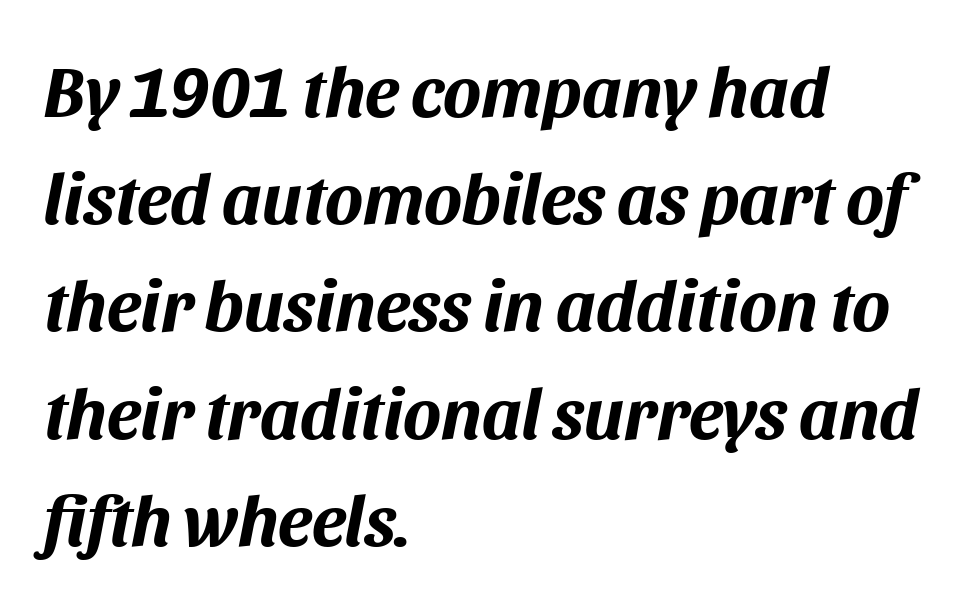
The image shows 71 px bold type, italic (leaning right); set left-aligned, normal line spacing (1.51x), normal letter spacing, not underlined; medium stroke contrast and a large x-height.
